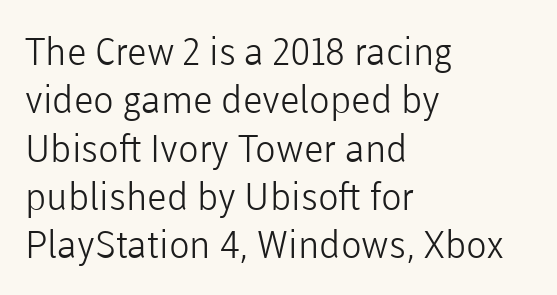
The image shows 38 px light sans-serif type, upright; set left-aligned, normal line spacing (1.27x), normal letter spacing, not underlined; low stroke contrast and a medium x-height.
